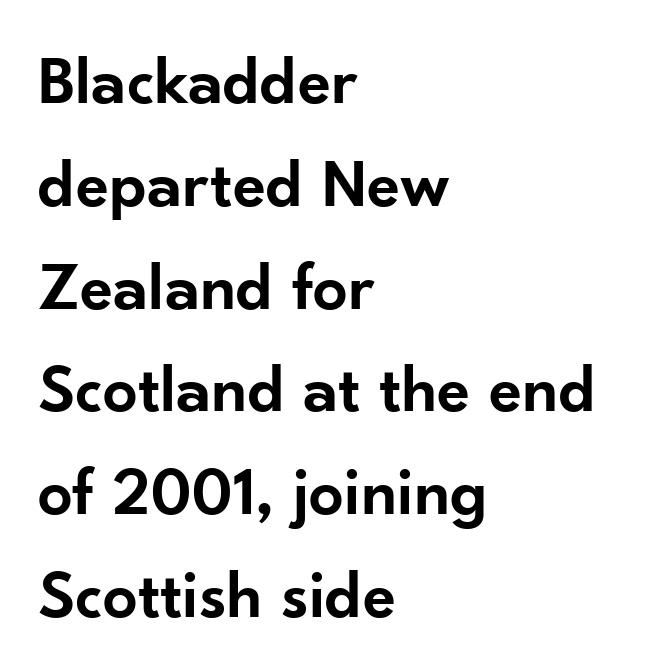
Q: Is the text bold? A: Semi-bold.
Q: Is the text italic (slanted)? A: No, it is upright.
Q: Is the typeface a serif or a sans-serif typeface? A: Sans-serif.
Q: Is the text underlined? A: No.
Q: How is the paragraph aligned? A: Left-aligned.
Q: Is the spacing between letters normal or unusually wide? A: Normal.
Q: Is the spacing between lines tight, normal or loose? A: Normal.
Q: Width (condensed, normal, or wide)? A: Normal.
Q: Stroke contrast? A: Low.
Q: x-height? A: Small.
Q: Monospaced? A: No.
